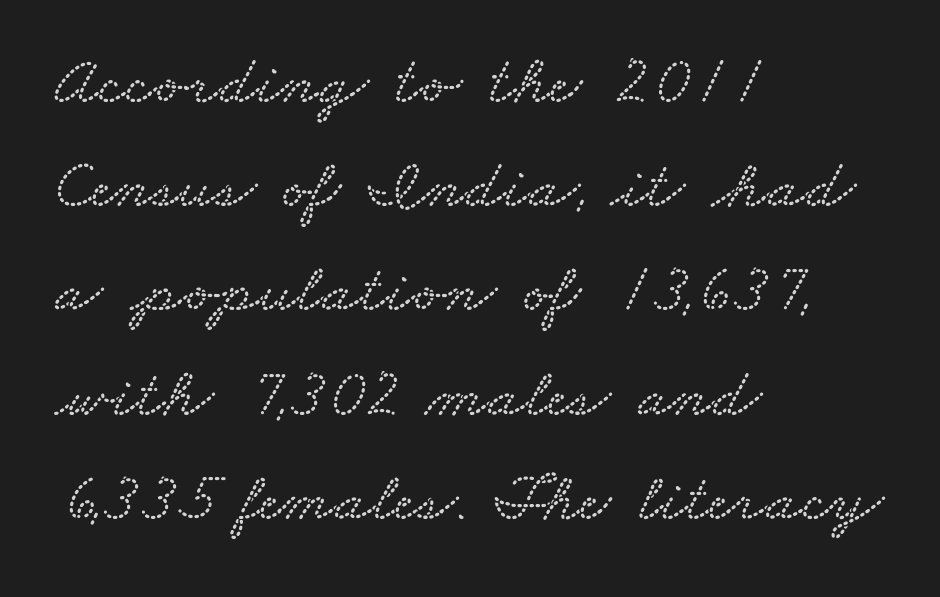
Type without underlining. Spacing verdict: proportional, widths tailored to each character. The ragged edge is on the right, which tells us the setting is flush left. Leading: standard.
